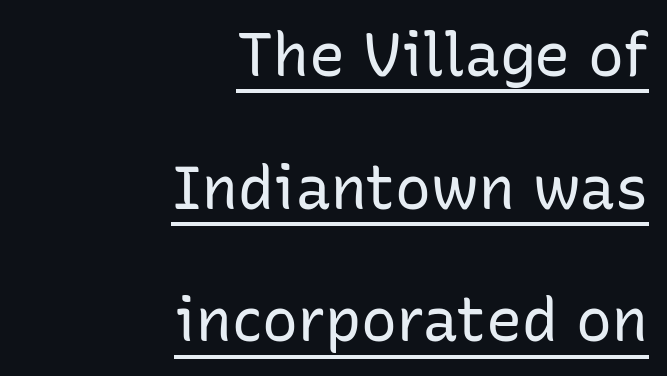
What stands out about the letter spacing? Nothing — it is the standard amount. Does the leading feel generous? Absolutely, it's lavish. Each letter keeps its own natural width here, so spacing adapts to shape. Is there an underline? Yes — a line sits under the letters. Unlike a traditional serif, this face leaves its strokes unadorned. The lettering holds an erect, upright posture throughout.
